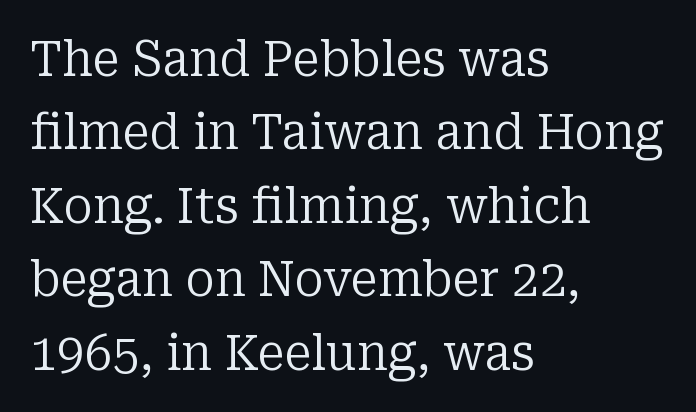
Each word holds together tightly as a unit, with standard inter-letter gaps. The face looks like a standard text weight, possibly lighter. This block has exactly the height ordinary leading produces. The lettering stays uniformly vertical, giving the passage a roman look. Letters rest on an invisible, unmarked baseline. Looks like regular typesetting: each glyph gets only the width it needs.
